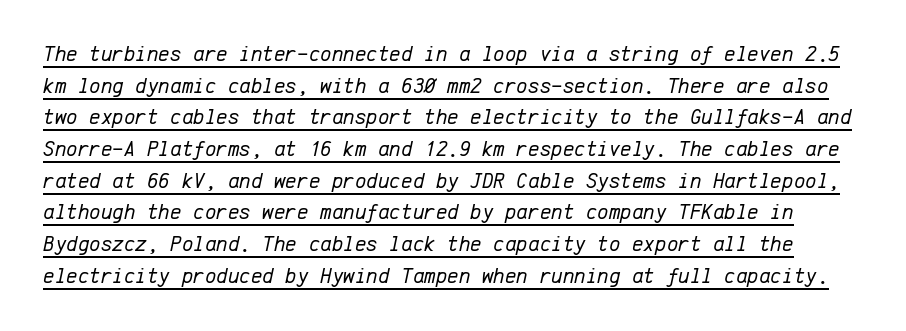
The letters sit at their default tracking, neither squeezed nor spread. Italic: yes, the glyphs are oblique. Notice how descenders clear the ascenders below comfortably — that's standard leading. The specimen includes a rule beneath the text block's lines. No heavy texture on the line: the type isn't bold.
